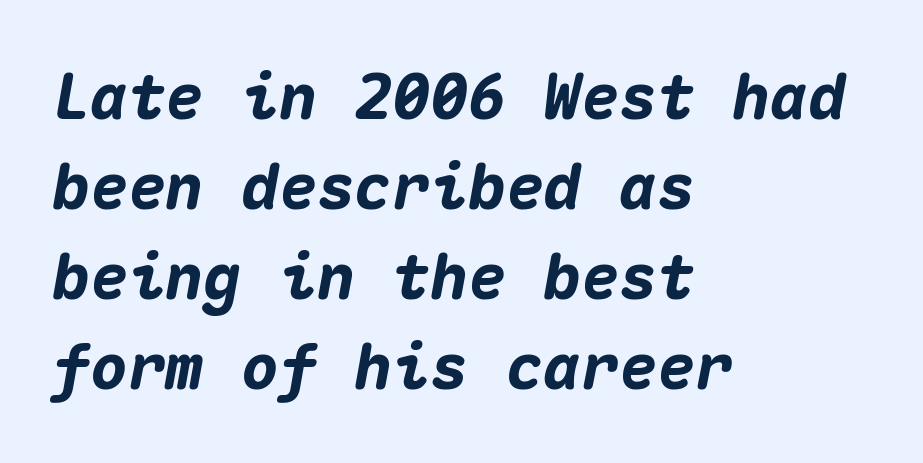
The image shows 63 px heavy type, italic (leaning right), monospaced; set left-aligned, normal line spacing (1.43x), normal letter spacing, not underlined; medium stroke contrast and a medium x-height.
